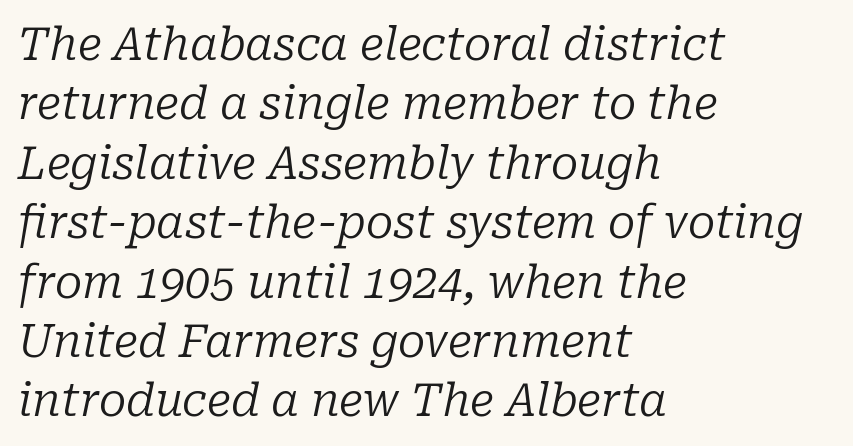
{"serif": "yes", "italic": "yes", "lean": "right", "slant_degrees": 10, "bold": "no", "weight": "regular", "width": "normal", "stroke_contrast": "low", "x_height": "medium", "monospaced": "no", "underline": "no", "align": "left", "line_spacing": "normal", "line_spacing_ratio": 1.32, "letter_spacing": "normal", "letter_spacing_em": 0.0, "glyph_px": 45}
